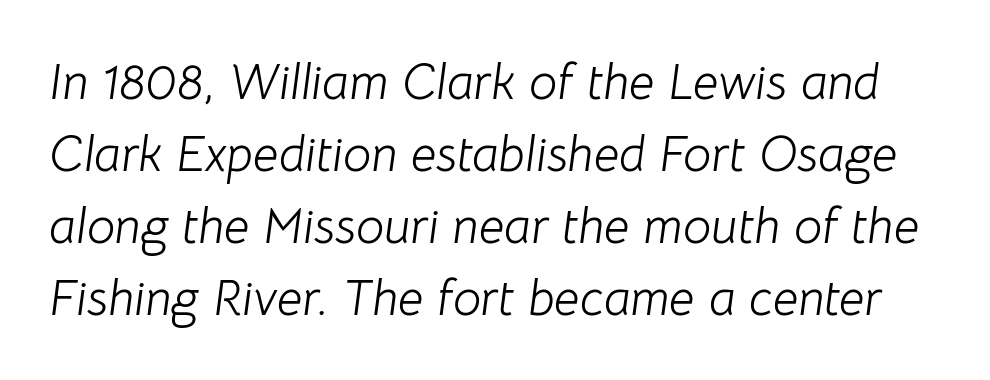
{"italic": "yes", "lean": "right", "slant_degrees": 8, "bold": "no", "weight": "light", "width": "normal", "stroke_contrast": "low", "x_height": "medium", "monospaced": "no", "underline": "no", "line_spacing": "normal", "line_spacing_ratio": 1.44, "letter_spacing": "normal", "letter_spacing_em": 0.0, "glyph_px": 50}
